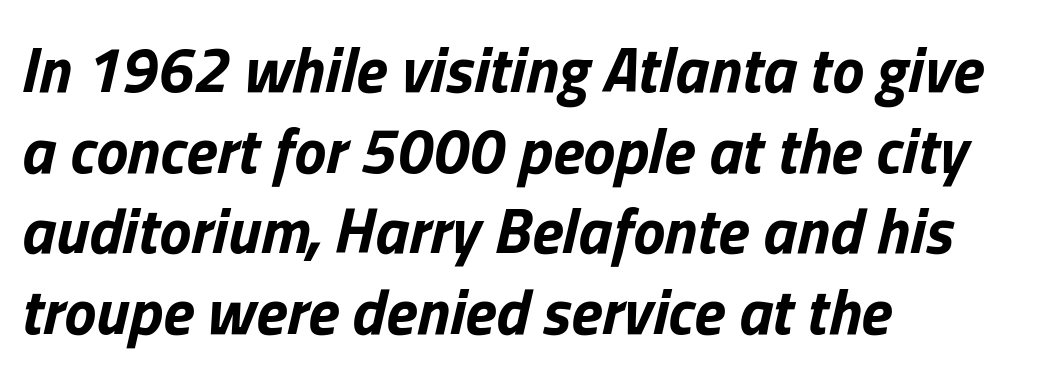
Q: Is the text bold? A: Yes.
Q: Is the text italic (slanted)? A: Yes, it leans right by about 13 degrees.
Q: Is the text underlined? A: No.
Q: How is the paragraph aligned? A: Left-aligned.
Q: Is the spacing between letters normal or unusually wide? A: Normal.
Q: Is the spacing between lines tight, normal or loose? A: Normal.
Q: Width (condensed, normal, or wide)? A: Normal.
Q: Stroke contrast? A: Low.
Q: x-height? A: Medium.
Q: Monospaced? A: No.
